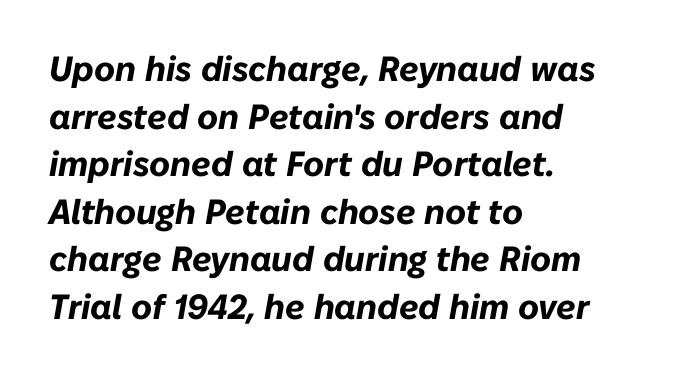
Q: Is the text bold? A: Yes.
Q: Is the text italic (slanted)? A: Yes, it leans right by about 10 degrees.
Q: Is the text underlined? A: No.
Q: How is the paragraph aligned? A: Left-aligned.
Q: Is the spacing between letters normal or unusually wide? A: Normal.
Q: Is the spacing between lines tight, normal or loose? A: Normal.
Q: Width (condensed, normal, or wide)? A: Normal.
Q: Stroke contrast? A: Low.
Q: x-height? A: Medium.
Q: Monospaced? A: No.
